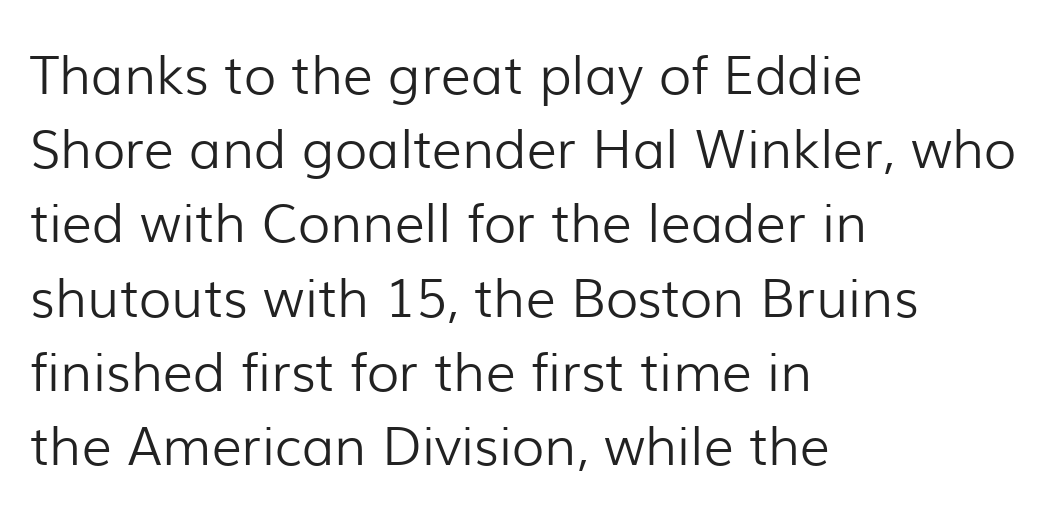
The image shows 53 px light sans-serif type, upright; set left-aligned, normal line spacing (1.4x), normal letter spacing, not underlined; low stroke contrast and a medium x-height.
